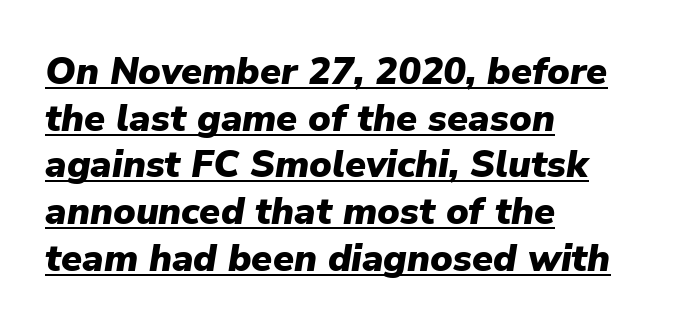
The image shows 38 px heavy type, italic (leaning right); set left-aligned, line spacing 1.23x, normal letter spacing, underlined; low stroke contrast and a medium x-height.
